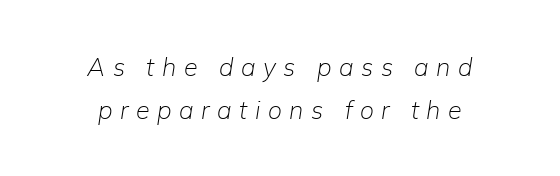
Q: Is the text bold? A: No.
Q: Is the text italic (slanted)? A: Yes, it leans right by about 9 degrees.
Q: Is the text underlined? A: No.
Q: How is the paragraph aligned? A: Centered.
Q: Is the spacing between letters normal or unusually wide? A: Unusually wide.
